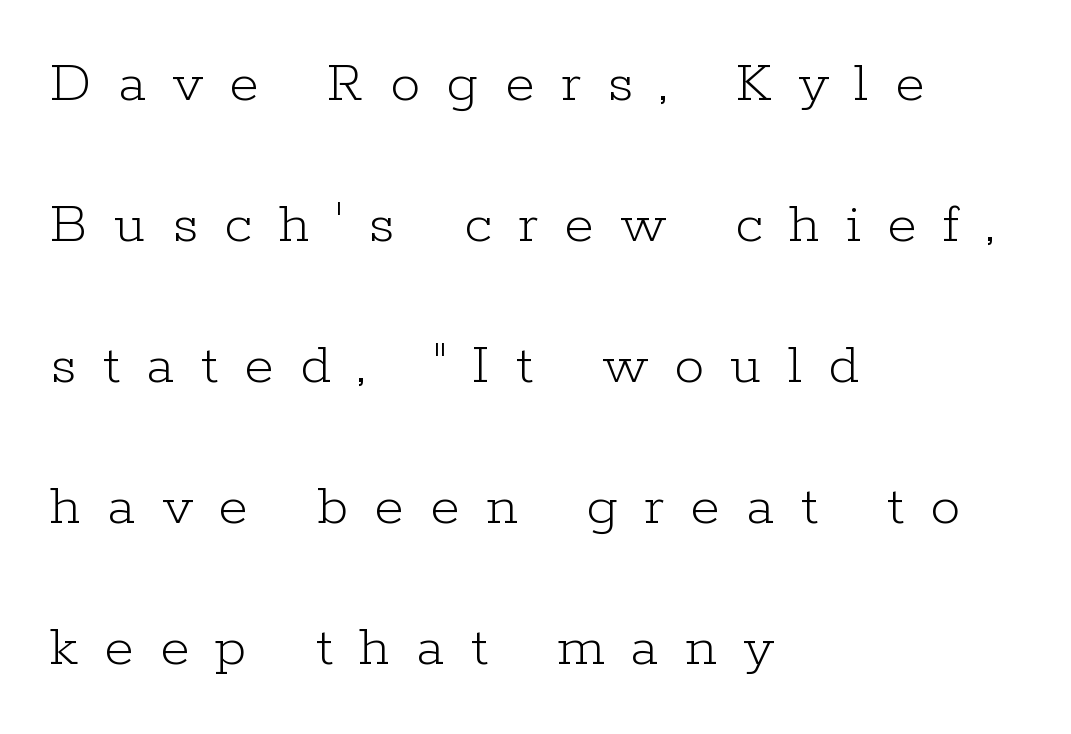
Leftover space on each line is placed entirely after the last word. These lines are composed in type with serifs. A typesetter would call this proportional, since set widths differ per character. The strokes are not fattened; the text isn't bold. The block of text is sparse from top to bottom, with ample space between rows.
